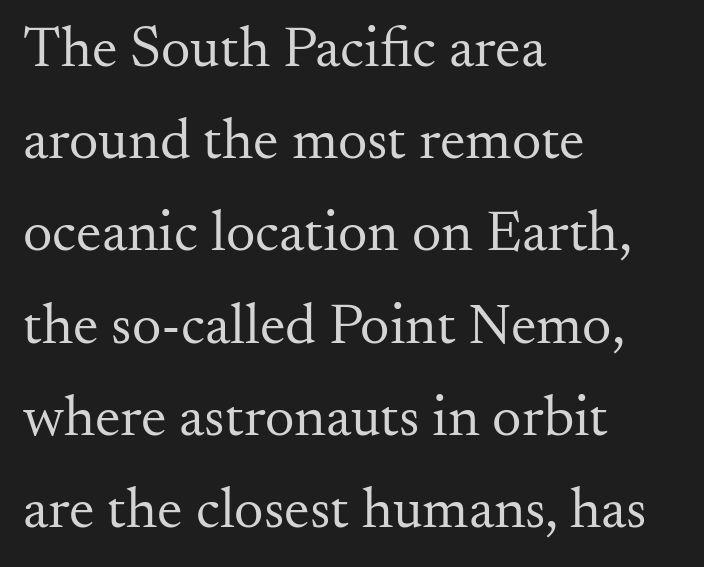
Q: Is the text bold? A: No.
Q: Is the text italic (slanted)? A: No, it is upright.
Q: Is the typeface a serif or a sans-serif typeface? A: Serif.
Q: Is the text underlined? A: No.
Q: How is the paragraph aligned? A: Left-aligned.
Q: Is the spacing between letters normal or unusually wide? A: Normal.
Q: Is the spacing between lines tight, normal or loose? A: Normal.
Q: Width (condensed, normal, or wide)? A: Normal.
Q: Stroke contrast? A: Medium.
Q: x-height? A: Small.
Q: Monospaced? A: No.
